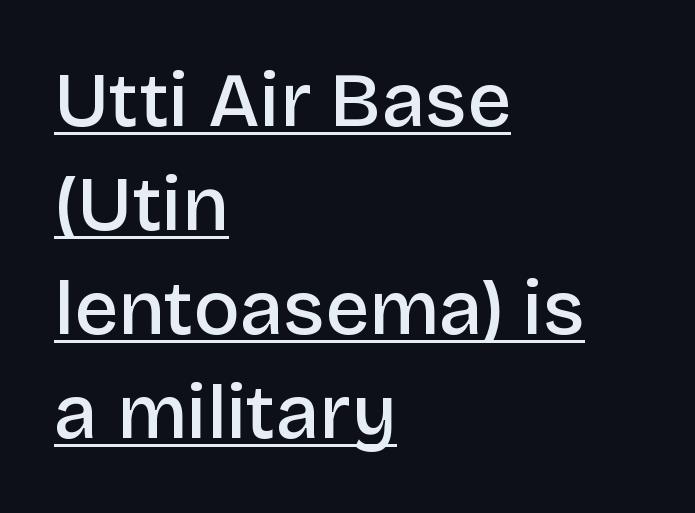
{"serif": "no", "italic": "no", "bold": "semi", "weight": "semibold", "width": "normal", "stroke_contrast": "low", "x_height": "large", "monospaced": "no", "underline": "yes", "align": "left", "line_spacing": "normal", "line_spacing_ratio": 1.35, "letter_spacing": "normal", "letter_spacing_em": 0.0, "glyph_px": 77}
